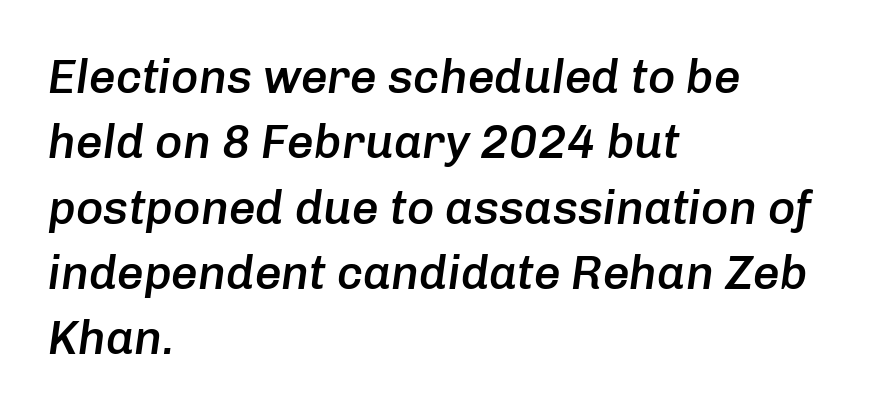
Q: Is the text bold? A: Semi-bold.
Q: Is the text italic (slanted)? A: Yes, it leans right by about 8 degrees.
Q: Is the text underlined? A: No.
Q: How is the paragraph aligned? A: Left-aligned.
Q: Is the spacing between letters normal or unusually wide? A: Normal.
Q: Is the spacing between lines tight, normal or loose? A: Normal.
Q: Width (condensed, normal, or wide)? A: Normal.
Q: Stroke contrast? A: Low.
Q: x-height? A: Medium.
Q: Monospaced? A: No.
